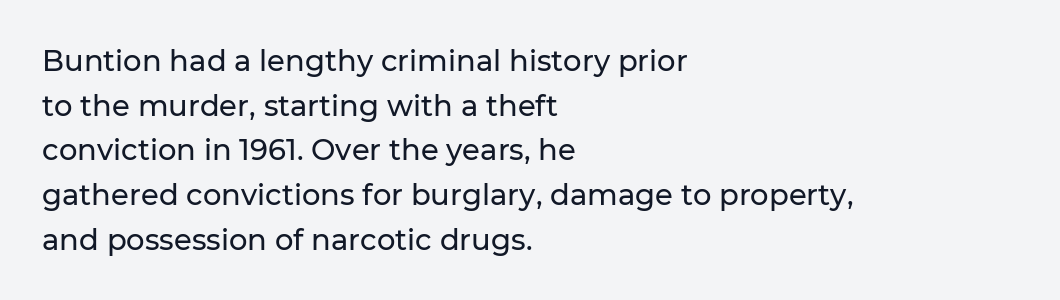
{"serif": "no", "italic": "no", "width": "normal", "stroke_contrast": "low", "x_height": "medium", "monospaced": "no", "underline": "no", "align": "left", "line_spacing": "normal", "line_spacing_ratio": 1.54, "letter_spacing": "normal", "letter_spacing_em": 0.0, "glyph_px": 29}
